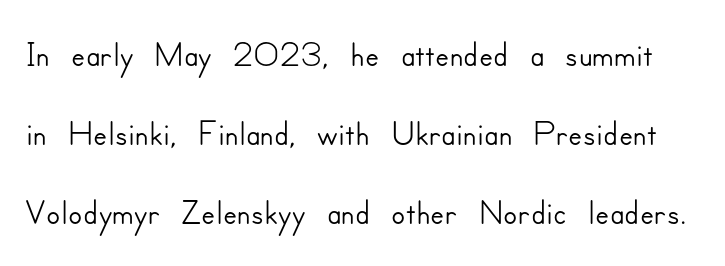
Q: Is the text italic (slanted)? A: No, it is upright.
Q: Is the typeface a serif or a sans-serif typeface? A: Sans-serif.
Q: Is the text underlined? A: No.
Q: Is the spacing between letters normal or unusually wide? A: Normal.
Q: Is the spacing between lines tight, normal or loose? A: Normal.
Q: Width (condensed, normal, or wide)? A: Normal.
Q: Stroke contrast? A: Low.
Q: x-height? A: Small.
Q: Monospaced? A: No.
